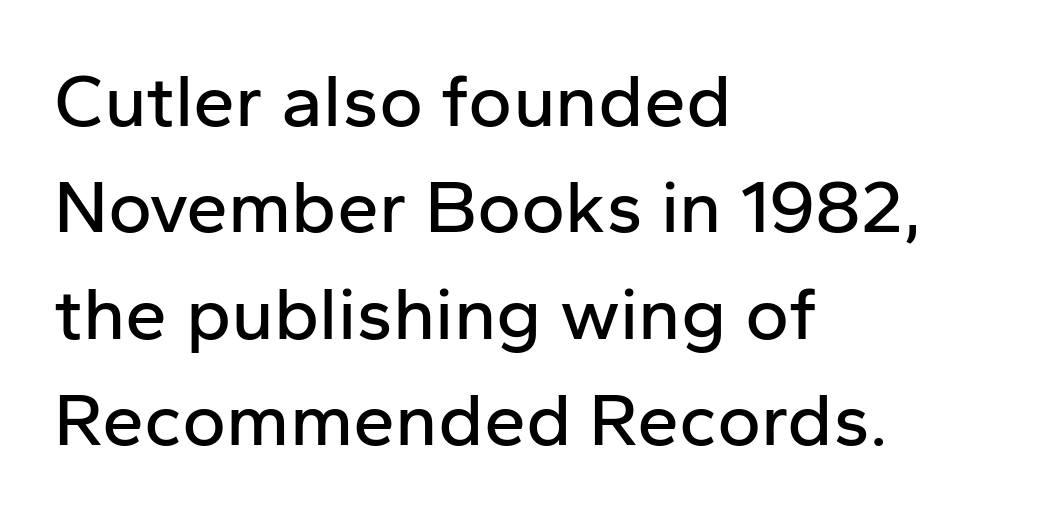
{"serif": "no", "italic": "no", "width": "normal", "stroke_contrast": "low", "x_height": "medium", "monospaced": "no", "underline": "no", "align": "left", "line_spacing": "normal", "line_spacing_ratio": 1.42, "letter_spacing": "normal", "letter_spacing_em": 0.0, "glyph_px": 75}
